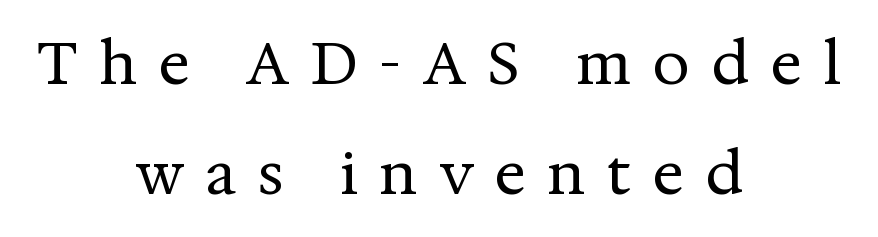
Stroke thickness stays within the range of a standard reading face or lighter. Horizontal alignment here is central, giving a formal, balanced look. These lines have a slow, spaced-out rhythm from letter to letter. Style check: upright. The rendering uses natural spacing where letterforms have individual widths.
